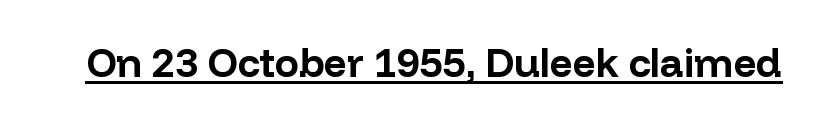
The image shows 40 px bold sans-serif type, upright; set normal letter spacing, underlined; low stroke contrast and a medium x-height.
